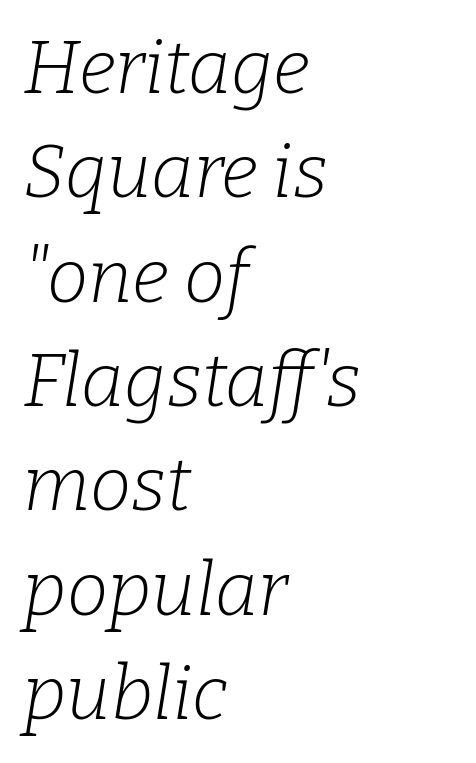
{"serif": "yes", "italic": "yes", "lean": "right", "slant_degrees": 9, "bold": "no", "weight": "light", "width": "normal", "stroke_contrast": "low", "x_height": "medium", "monospaced": "no", "underline": "no", "align": "left", "line_spacing": "normal", "line_spacing_ratio": 1.41, "letter_spacing": "normal", "letter_spacing_em": 0.0, "glyph_px": 74}
